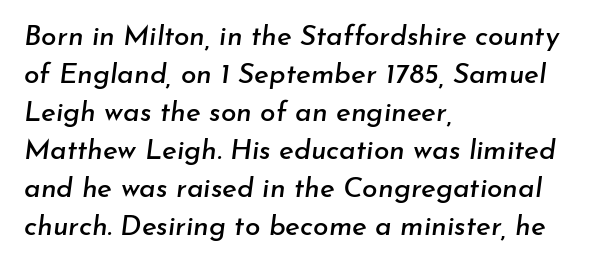
{"italic": "yes", "lean": "right", "slant_degrees": 7, "width": "normal", "stroke_contrast": "low", "x_height": "small", "monospaced": "no", "underline": "no", "align": "left", "line_spacing": "normal", "line_spacing_ratio": 1.36, "letter_spacing": "normal", "letter_spacing_em": 0.0, "glyph_px": 28}
